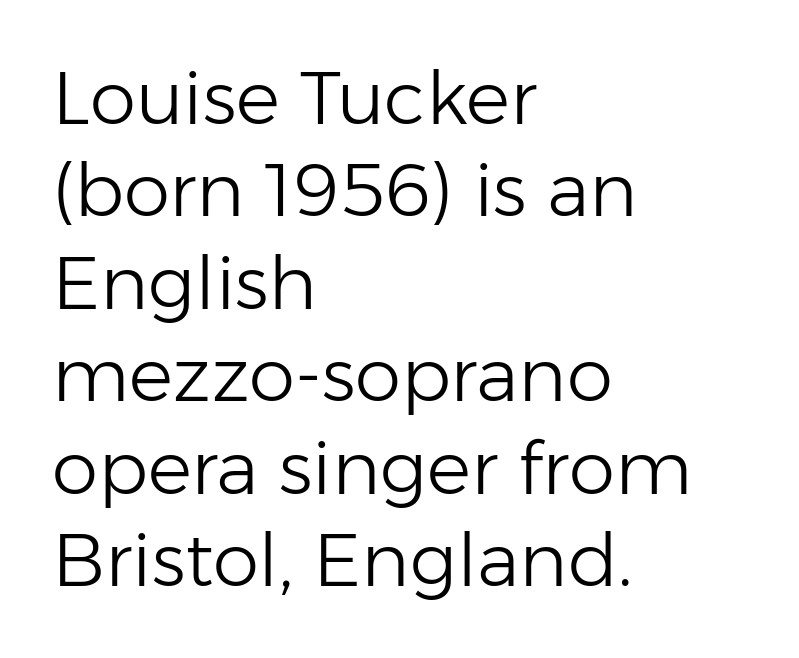
Q: Is the text bold? A: No.
Q: Is the text italic (slanted)? A: No, it is upright.
Q: Is the typeface a serif or a sans-serif typeface? A: Sans-serif.
Q: Is the text underlined? A: No.
Q: How is the paragraph aligned? A: Left-aligned.
Q: Is the spacing between letters normal or unusually wide? A: Normal.
Q: Is the spacing between lines tight, normal or loose? A: Normal.
Q: Width (condensed, normal, or wide)? A: Normal.
Q: Stroke contrast? A: Low.
Q: x-height? A: Medium.
Q: Monospaced? A: No.
